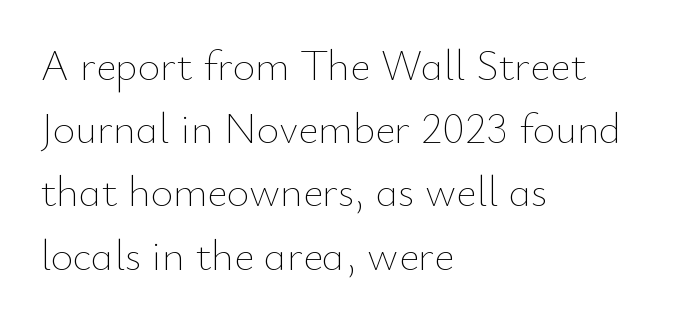
Short and long lines alike share a common starting point at left. Quick note: not italic, upright. Glyph-to-glyph distance matches everyday printed text. Proportional: the letters do not fall into vertical columns.
